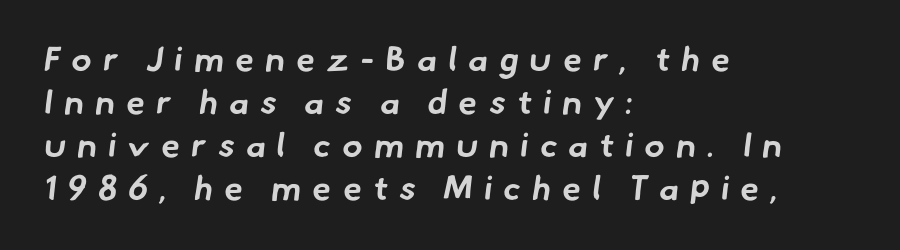
{"serif": "no", "bold": "yes", "weight": "bold", "width": "normal", "stroke_contrast": "low", "x_height": "small", "monospaced": "no", "underline": "no", "align": "left", "line_spacing": "normal", "line_spacing_ratio": 1.26, "letter_spacing": "wide", "letter_spacing_em": 0.33, "glyph_px": 34}
